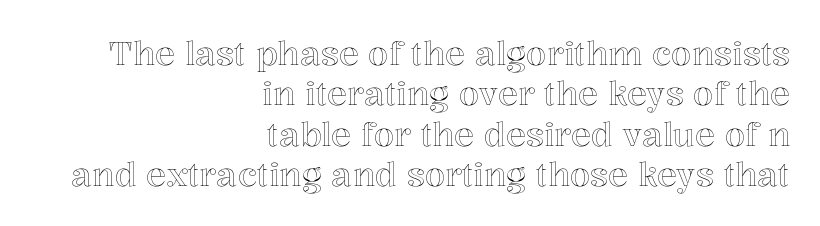
{"italic": "no", "width": "normal", "x_height": "medium", "monospaced": "no", "underline": "no", "align": "right", "line_spacing_ratio": 1.22, "letter_spacing": "normal", "letter_spacing_em": 0.0, "glyph_px": 33}
